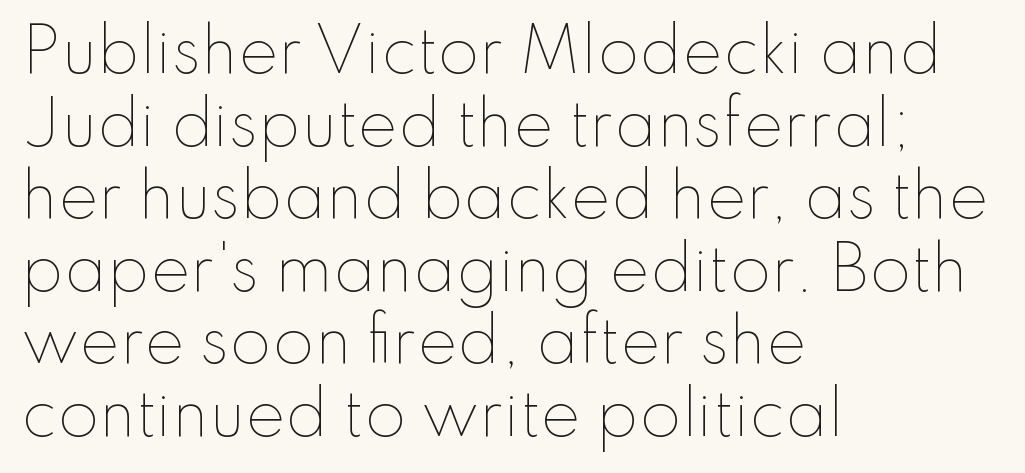
Q: Is the text bold? A: No.
Q: Is the text italic (slanted)? A: No, it is upright.
Q: Is the text underlined? A: No.
Q: How is the paragraph aligned? A: Left-aligned.
Q: Is the spacing between letters normal or unusually wide? A: Normal.
Q: Width (condensed, normal, or wide)? A: Normal.
Q: Stroke contrast? A: Low.
Q: x-height? A: Small.
Q: Monospaced? A: No.
